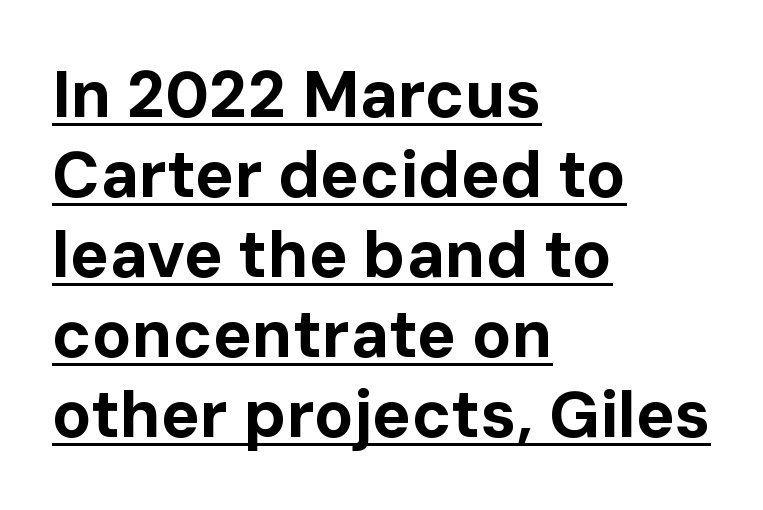
{"serif": "no", "italic": "no", "bold": "yes", "weight": "bold", "width": "normal", "stroke_contrast": "low", "x_height": "medium", "monospaced": "no", "underline": "yes", "align": "left", "line_spacing_ratio": 1.23, "letter_spacing": "normal", "letter_spacing_em": 0.0, "glyph_px": 65}
